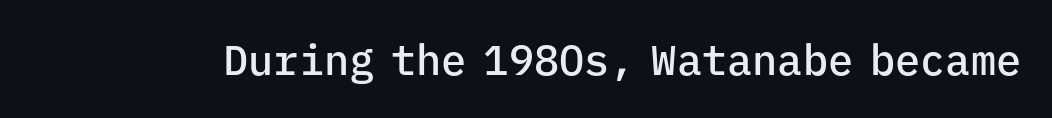
Q: Is the text bold? A: Semi-bold.
Q: Is the text italic (slanted)? A: No, it is upright.
Q: Is the typeface a serif or a sans-serif typeface? A: Sans-serif.
Q: Is the text underlined? A: No.
Q: Is the spacing between letters normal or unusually wide? A: Normal.
Q: Width (condensed, normal, or wide)? A: Normal.
Q: Stroke contrast? A: Low.
Q: x-height? A: Medium.
Q: Monospaced? A: Yes.
